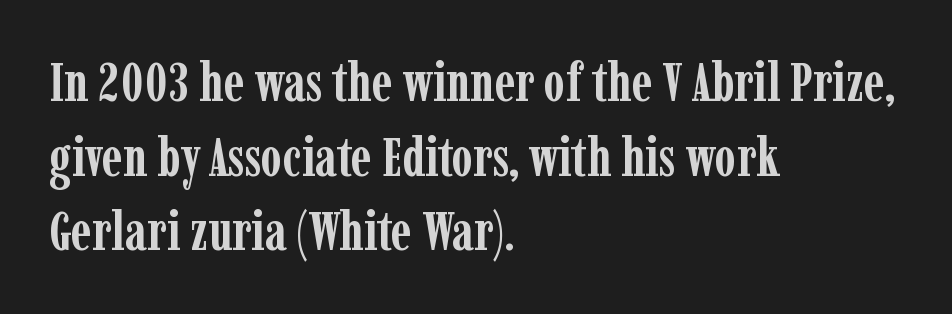
Q: Is the text bold? A: Yes.
Q: Is the text italic (slanted)? A: No, it is upright.
Q: Is the typeface a serif or a sans-serif typeface? A: Serif.
Q: Is the text underlined? A: No.
Q: How is the paragraph aligned? A: Left-aligned.
Q: Is the spacing between letters normal or unusually wide? A: Normal.
Q: Is the spacing between lines tight, normal or loose? A: Normal.
Q: Width (condensed, normal, or wide)? A: Condensed.
Q: Stroke contrast? A: Low.
Q: x-height? A: Medium.
Q: Monospaced? A: No.
